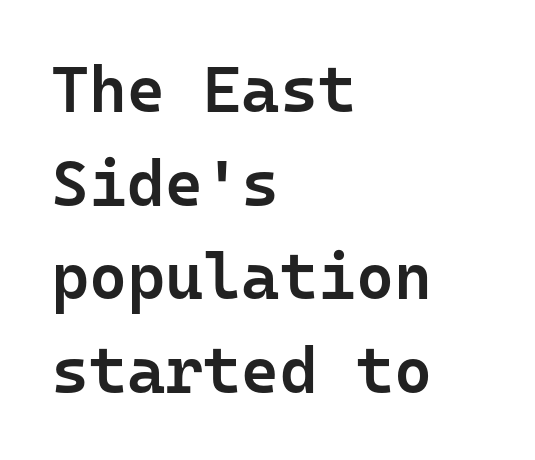
The image shows 65 px semibold sans-serif type, upright, monospaced; set left-aligned, normal line spacing (1.44x), normal letter spacing, not underlined; low stroke contrast and a medium x-height.
